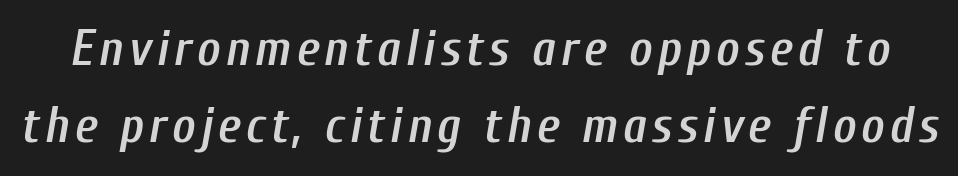
{"italic": "yes", "lean": "right", "slant_degrees": 10, "bold": "semi", "weight": "semibold", "width": "condensed", "stroke_contrast": "low", "x_height": "medium", "monospaced": "no", "underline": "no", "line_spacing": "normal", "line_spacing_ratio": 1.55, "glyph_px": 50}
